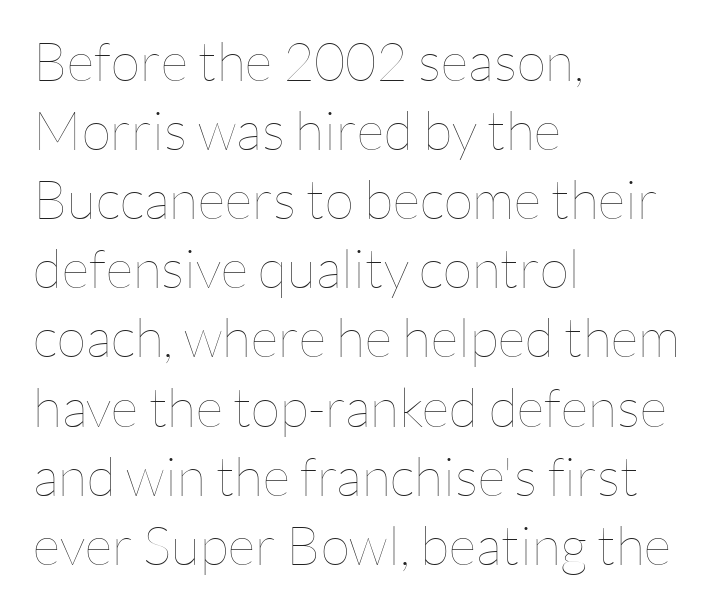
Inter-character spacing is left at the font's built-in metrics. Each row of text sits above clean, open space. The letters advance in unequal steps, a hallmark of proportional type. The lines are quadded left. This sample keeps an unexceptional amount of space between lines. Weight: regular or lighter.
